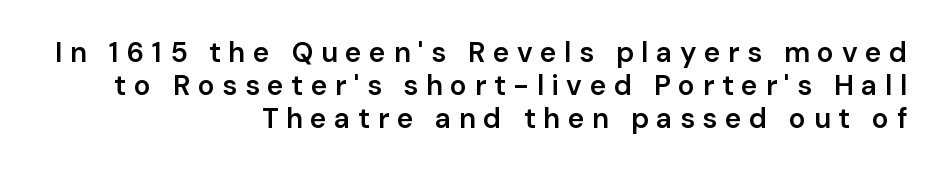
The image shows 28 px semibold sans-serif type, upright; set right-aligned, line spacing 1.18x, unusually wide letter spacing (+0.27 em), not underlined; low stroke contrast and a medium x-height.
